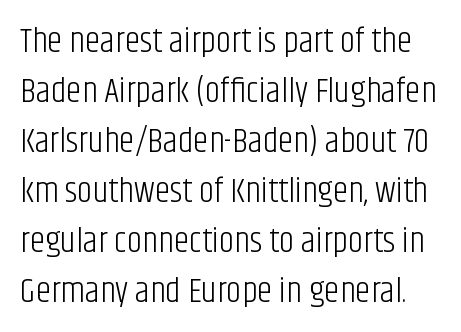
{"serif": "no", "italic": "no", "bold": "no", "weight": "light", "width": "condensed", "stroke_contrast": "low", "x_height": "large", "monospaced": "no", "underline": "no", "line_spacing": "normal", "line_spacing_ratio": 1.43, "letter_spacing": "normal", "letter_spacing_em": 0.0, "glyph_px": 35}
